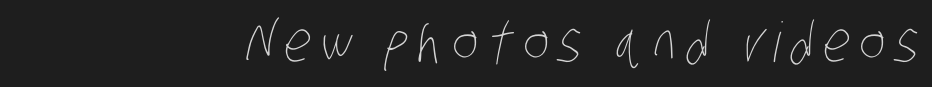
{"bold": "no", "weight": "thin", "width": "condensed", "stroke_contrast": "low", "x_height": "large", "monospaced": "no", "underline": "no", "align": "right", "glyph_px": 55}
